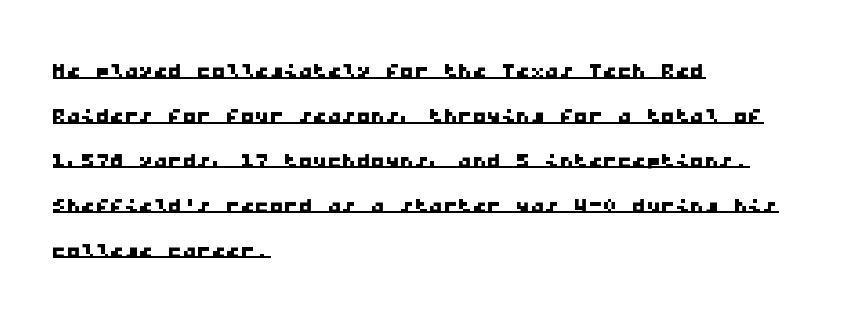
Q: Is the typeface a serif or a sans-serif typeface? A: Sans-serif.
Q: Is the text underlined? A: Yes.
Q: How is the paragraph aligned? A: Left-aligned.
Q: Is the spacing between letters normal or unusually wide? A: Normal.
Q: Is the spacing between lines tight, normal or loose? A: Normal.
Q: Width (condensed, normal, or wide)? A: Wide.
Q: Stroke contrast? A: Low.
Q: x-height? A: Medium.
Q: Monospaced? A: Yes.
